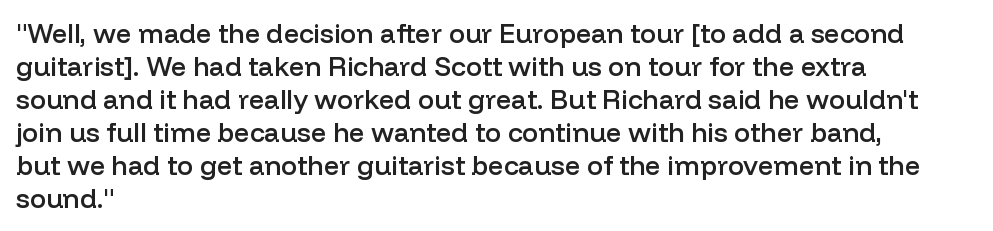
The image shows 27 px text type, upright; set left-aligned, line spacing 1.22x, normal letter spacing, not underlined.
